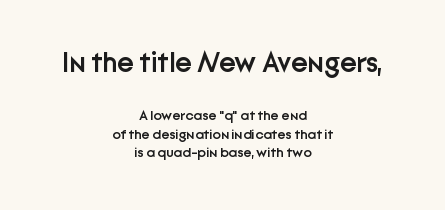
Spacing verdict: proportional, widths tailored to each character. Standard letterfit; no display-style spreading of the glyphs. Rows of type keep a routine distance in the vertical direction. To sum up the face: it is a sans, with no serifs.
